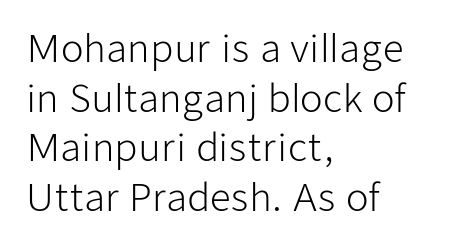
{"serif": "no", "italic": "no", "bold": "no", "weight": "light", "width": "normal", "stroke_contrast": "low", "x_height": "medium", "monospaced": "no", "underline": "no", "align": "left", "line_spacing": "normal", "line_spacing_ratio": 1.34, "letter_spacing": "normal", "letter_spacing_em": 0.0, "glyph_px": 37}
